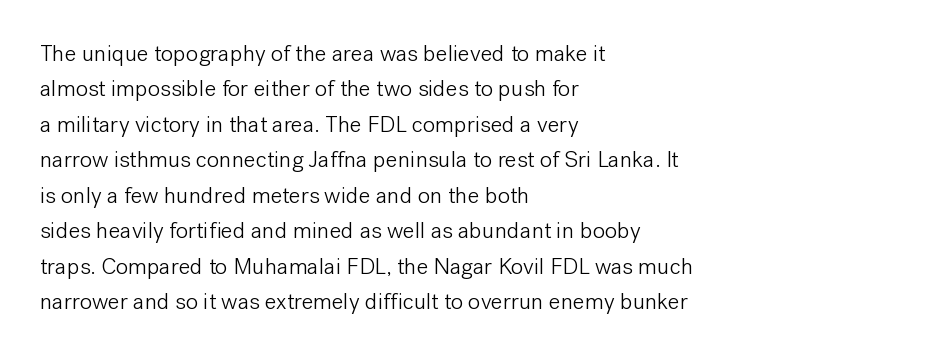
{"italic": "no", "bold": "no", "underline": "no", "align": "left", "line_spacing": "normal", "line_spacing_ratio": 1.54, "letter_spacing": "normal", "letter_spacing_em": 0.0, "glyph_px": 23}
